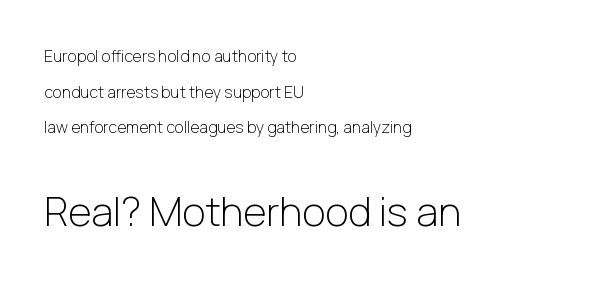
{"serif": "no", "italic": "no", "bold": "no", "weight": "light", "width": "normal", "stroke_contrast": "low", "x_height": "medium", "monospaced": "no", "underline": "no", "align": "left", "line_spacing": "loose", "line_spacing_ratio": 2.23, "letter_spacing": "normal", "letter_spacing_em": 0.0, "larger_block": "second", "size_ratio": 2.5, "glyph_px": 40}
